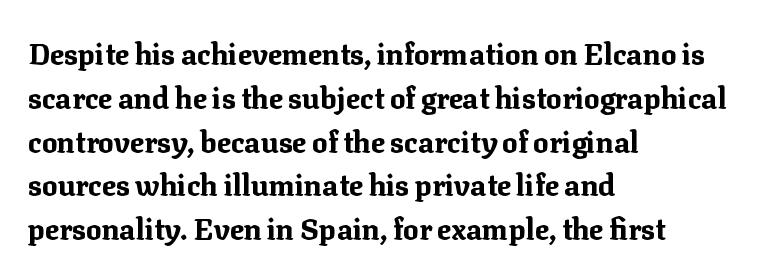
The image shows 29 px bold serif type, upright; set left-aligned, normal line spacing (1.51x), normal letter spacing, not underlined; medium stroke contrast and a medium x-height.
